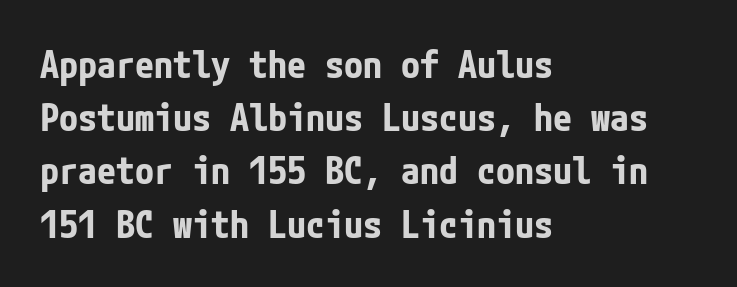
The paragraph shown leans on its left margin. Heft: maximum for text — a bold. A typesetter would label this face a sans. Notice how the stems are strictly vertical — no italics here. The passage shown stacks its lines at a standard gap. Rule under the text: the space is simply empty.
